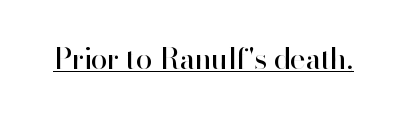
{"serif": "no", "italic": "no", "bold": "no", "weight": "regular", "width": "normal", "stroke_contrast": "high", "x_height": "small", "monospaced": "no", "underline": "yes", "letter_spacing": "normal", "letter_spacing_em": 0.0, "glyph_px": 30}
